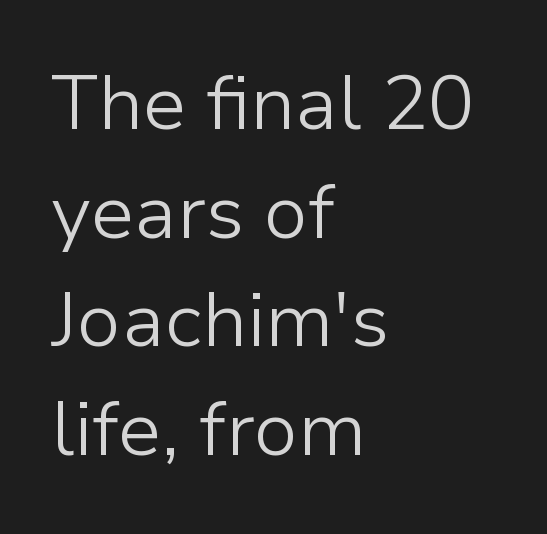
{"serif": "no", "italic": "no", "bold": "no", "weight": "light", "width": "normal", "stroke_contrast": "low", "x_height": "medium", "monospaced": "no", "underline": "no", "align": "left", "line_spacing": "normal", "line_spacing_ratio": 1.41, "letter_spacing": "normal", "letter_spacing_em": 0.0, "glyph_px": 77}
